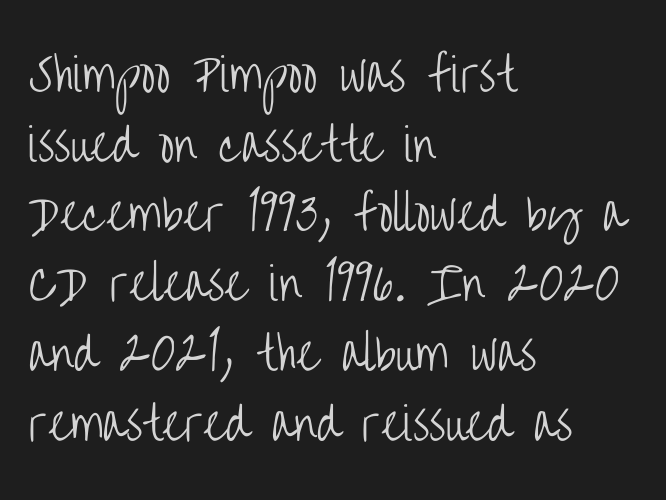
Any mark beneath the type? The region is blank. The horizontal fit of the characters is conventional and even. Baseline-to-baseline distance is the conventional proportion of letter height. The typesetter chose a ragged-right arrangement here.
